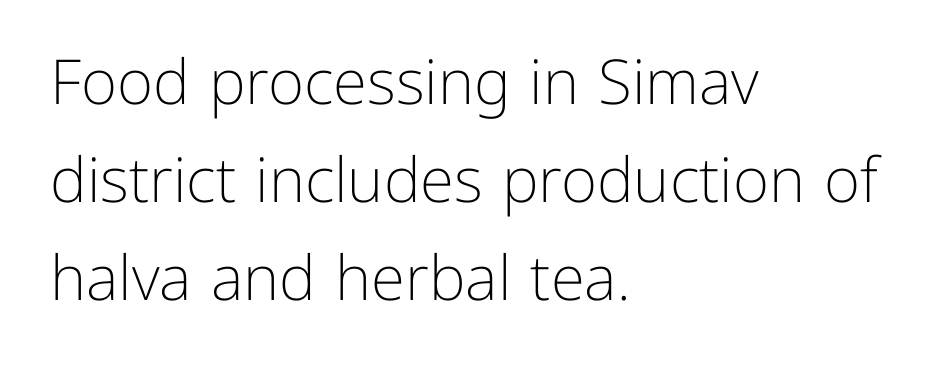
{"serif": "no", "italic": "no", "bold": "no", "weight": "light", "width": "normal", "stroke_contrast": "low", "x_height": "medium", "monospaced": "no", "underline": "no", "align": "left", "line_spacing": "normal", "line_spacing_ratio": 1.58, "letter_spacing": "normal", "letter_spacing_em": 0.0, "glyph_px": 62}
